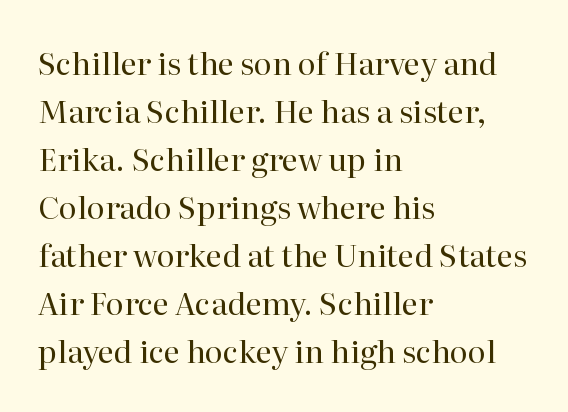
Q: Is the text bold? A: No.
Q: Is the text italic (slanted)? A: No, it is upright.
Q: Is the typeface a serif or a sans-serif typeface? A: Serif.
Q: Is the text underlined? A: No.
Q: How is the paragraph aligned? A: Left-aligned.
Q: Is the spacing between letters normal or unusually wide? A: Normal.
Q: Is the spacing between lines tight, normal or loose? A: Normal.
Q: Width (condensed, normal, or wide)? A: Normal.
Q: Stroke contrast? A: High.
Q: x-height? A: Medium.
Q: Monospaced? A: No.
